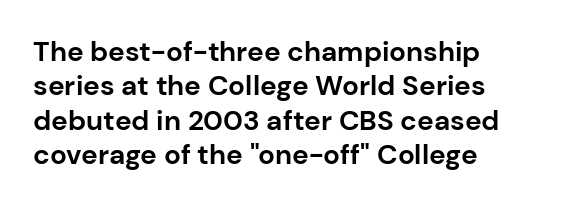
{"serif": "no", "italic": "no", "bold": "yes", "weight": "bold", "width": "normal", "stroke_contrast": "low", "x_height": "medium", "monospaced": "no", "underline": "no", "align": "left", "line_spacing_ratio": 1.23, "letter_spacing": "normal", "letter_spacing_em": 0.0, "glyph_px": 28}
